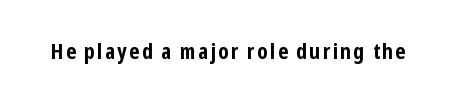
{"italic": "no", "bold": "yes", "underline": "no", "glyph_px": 22}
